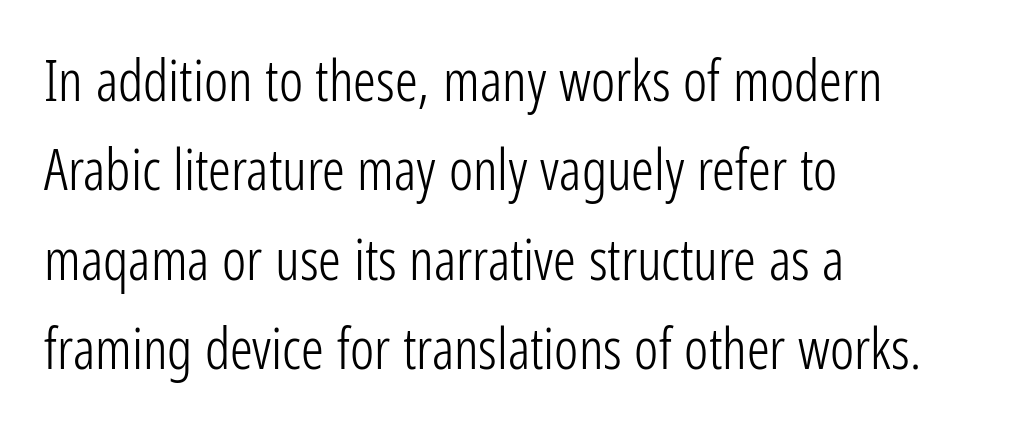
{"serif": "no", "italic": "no", "bold": "no", "weight": "light", "width": "condensed", "stroke_contrast": "low", "x_height": "medium", "monospaced": "no", "underline": "no", "align": "left", "line_spacing": "normal", "line_spacing_ratio": 1.57, "letter_spacing": "normal", "letter_spacing_em": 0.0, "glyph_px": 57}
